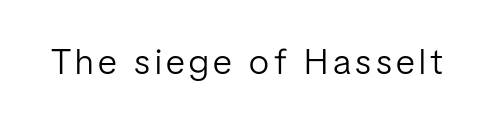
{"serif": "no", "italic": "no", "bold": "no", "weight": "light", "width": "condensed", "stroke_contrast": "low", "x_height": "medium", "monospaced": "no", "underline": "no", "glyph_px": 36}
